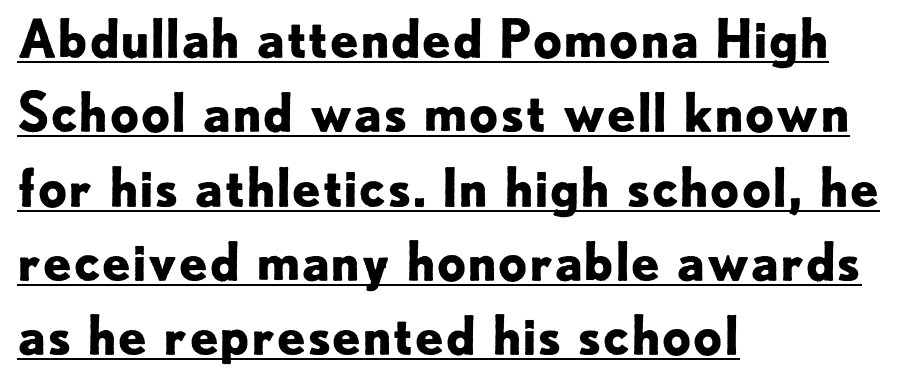
Is the type bold? Yes — the strokes are clearly thick and heavy. Line beginnings align vertically; line endings do not. Rows of type keep a routine distance in the vertical direction. Every character sits straight up, as roman type does. Caption: standard tracking, unaltered.
